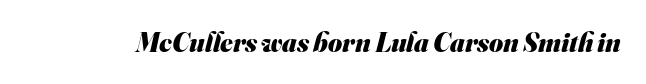
{"bold": "yes", "underline": "no", "letter_spacing": "normal", "letter_spacing_em": 0.0, "glyph_px": 27}
